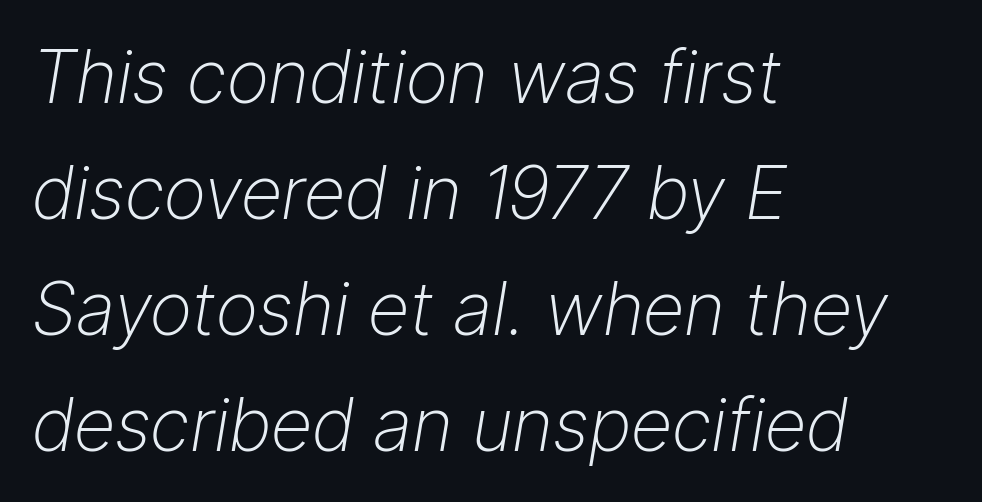
Q: Is the text bold? A: No.
Q: Is the text italic (slanted)? A: Yes, it leans right by about 9 degrees.
Q: Is the text underlined? A: No.
Q: How is the paragraph aligned? A: Left-aligned.
Q: Is the spacing between letters normal or unusually wide? A: Normal.
Q: Is the spacing between lines tight, normal or loose? A: Normal.
Q: Width (condensed, normal, or wide)? A: Normal.
Q: Stroke contrast? A: Low.
Q: x-height? A: Medium.
Q: Monospaced? A: No.
